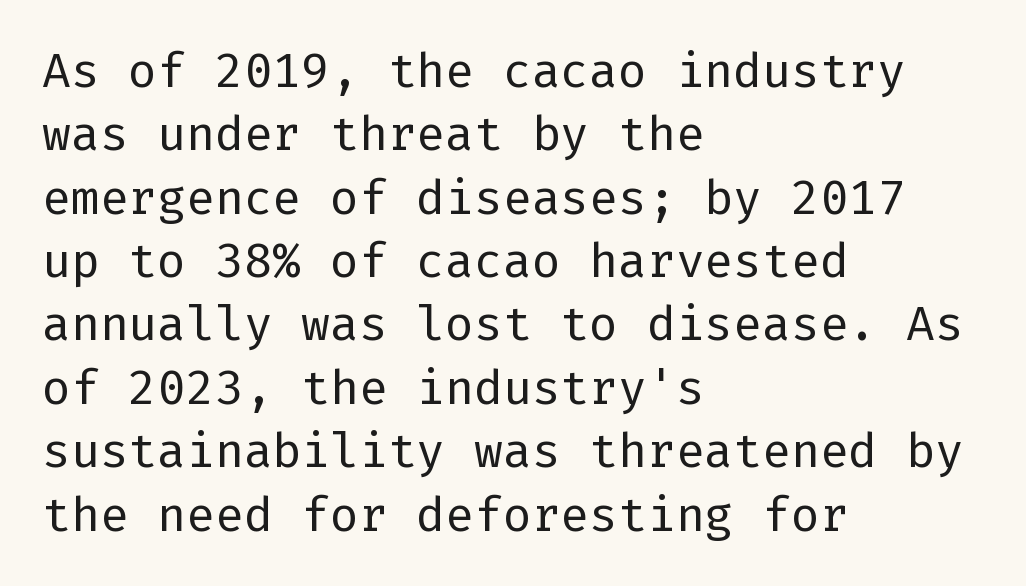
Does the leading feel generous? No, just average. The paragraph has a hard left edge and a soft right edge. The words here are not underlined. The font is comparable to plain body text, perhaps lighter. The letters carry no serifs — their stems end cleanly without finishing strokes. No extra tracking has been applied to these lines.
